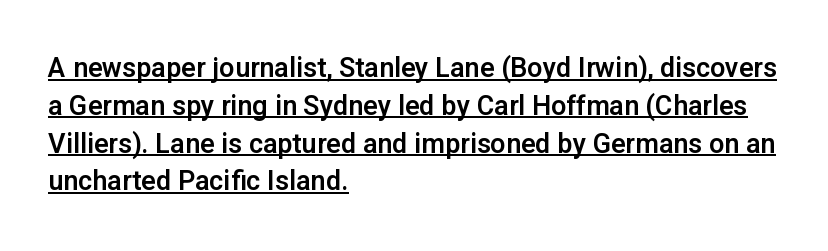
Q: Is the text italic (slanted)? A: No, it is upright.
Q: Is the text underlined? A: Yes.
Q: How is the paragraph aligned? A: Left-aligned.
Q: Is the spacing between letters normal or unusually wide? A: Normal.
Q: Is the spacing between lines tight, normal or loose? A: Normal.
